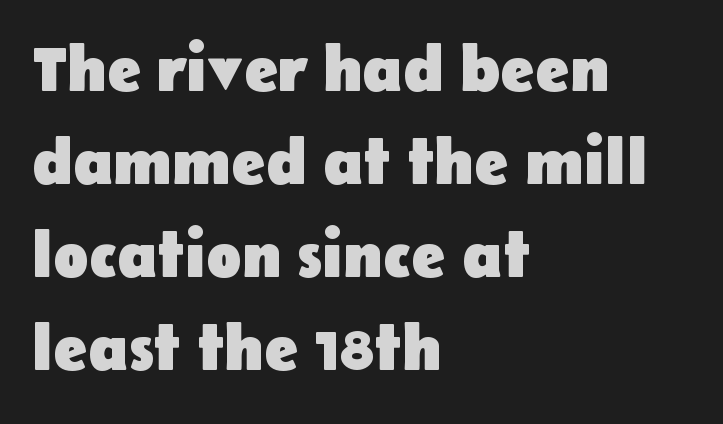
The letters stand upright; this is a roman face. The space beneath each line is pristine and unruled. Note the varied advance widths — an 'i' is clearly narrower than an 'm'. Default kerning and tracking; the words read as compact shapes. Heft: maximum for text — a bold.
